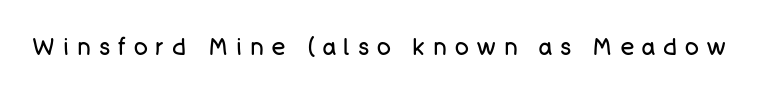
Q: Is the text bold? A: No.
Q: Is the text italic (slanted)? A: No, it is upright.
Q: Is the text underlined? A: No.
Q: Is the spacing between letters normal or unusually wide? A: Unusually wide.
